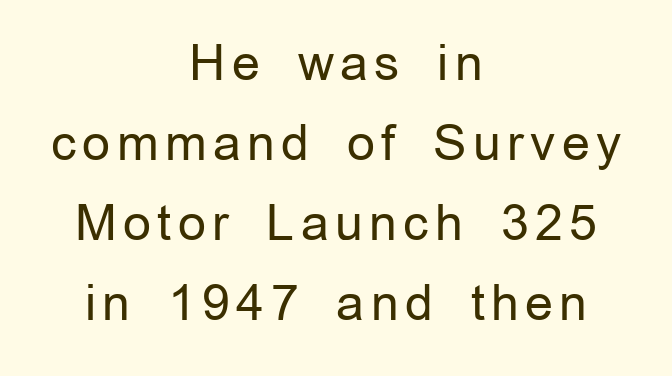
{"serif": "no", "italic": "no", "bold": "no", "weight": "regular", "width": "normal", "stroke_contrast": "low", "x_height": "medium", "monospaced": "no", "underline": "no", "align": "center", "line_spacing": "normal", "line_spacing_ratio": 1.63, "glyph_px": 49}
